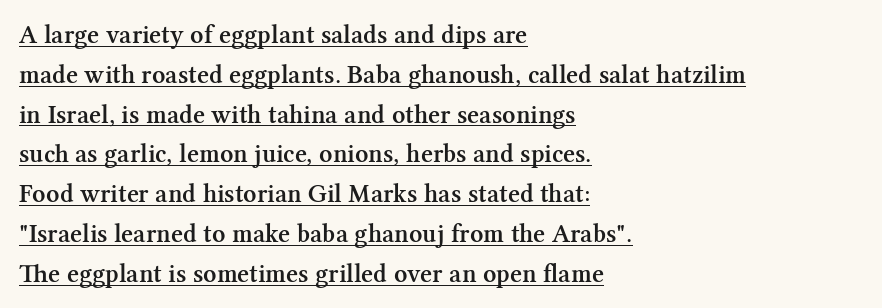
{"italic": "no", "bold": "semi", "underline": "yes", "align": "left", "line_spacing": "normal", "line_spacing_ratio": 1.53, "letter_spacing": "normal", "letter_spacing_em": 0.0, "glyph_px": 26}
